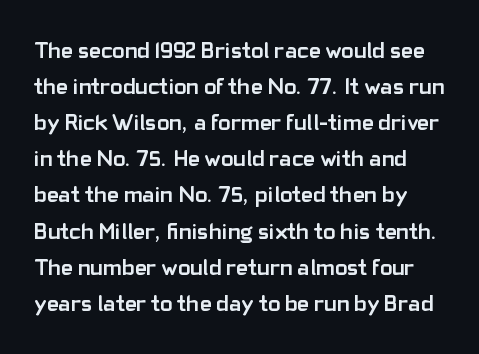
Q: Is the text bold? A: Yes.
Q: Is the text italic (slanted)? A: No, it is upright.
Q: Is the text underlined? A: No.
Q: Is the spacing between letters normal or unusually wide? A: Normal.
Q: Is the spacing between lines tight, normal or loose? A: Normal.
